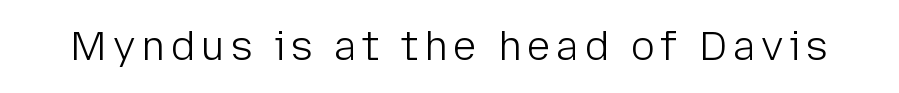
Q: Is the text bold? A: No.
Q: Is the text italic (slanted)? A: No, it is upright.
Q: Is the typeface a serif or a sans-serif typeface? A: Sans-serif.
Q: Is the text underlined? A: No.
Q: Width (condensed, normal, or wide)? A: Normal.
Q: Stroke contrast? A: Low.
Q: x-height? A: Medium.
Q: Monospaced? A: No.
